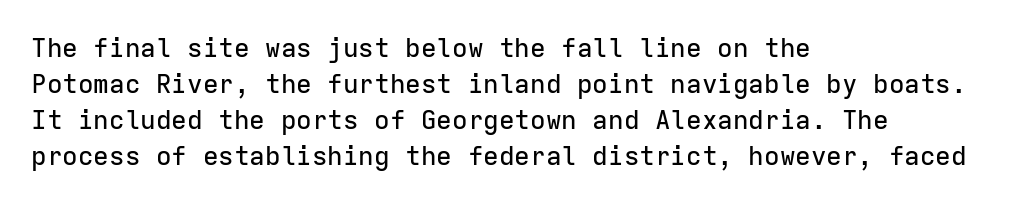
This is roman type, the default non-slanted kind. Standard letterfit; no display-style spreading of the glyphs. Evenly set lines give the paragraph a standard silhouette. The specimen omits any rule beneath the text block's lines. The paragraph shown leans on its left margin.
